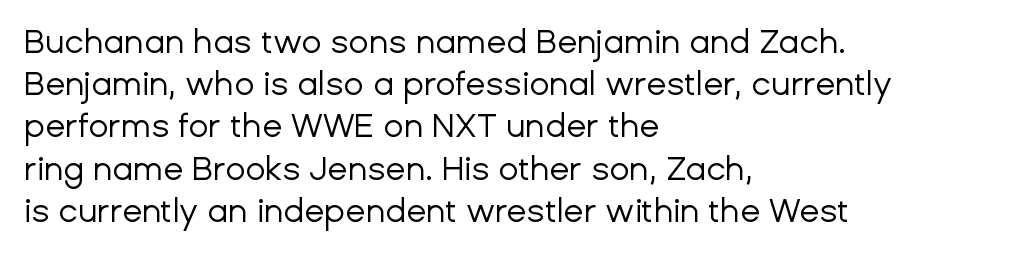
The image shows 33 px regular-weight sans-serif type, upright; set left-aligned, normal line spacing (1.28x), normal letter spacing, not underlined; low stroke contrast and a medium x-height.
